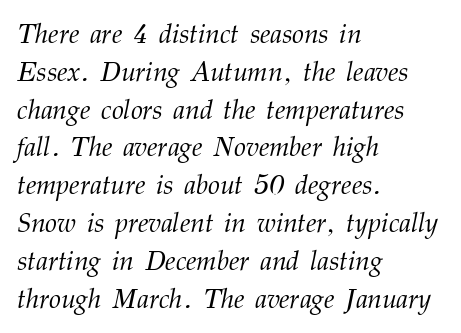
The image shows 27 px text type, italic (leaning right); set left-aligned, normal line spacing (1.4x), normal letter spacing, not underlined.
